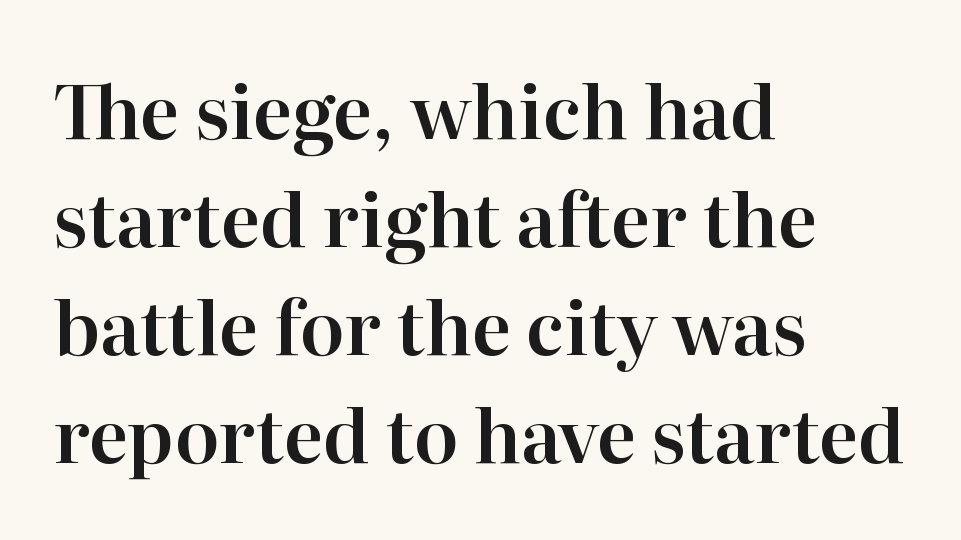
Is there much room between lines? A standard amount, neither cramped nor airy. The rendering shows small feet on the letterforms — a serif design. The words here are not underlined. In terms of letterspacing, this is plain default setting.
